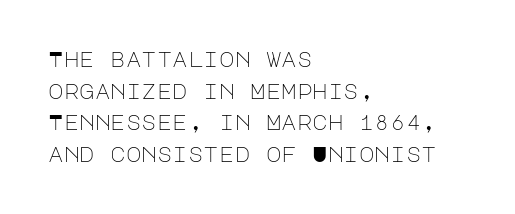
Q: Is the text bold? A: No.
Q: Is the text italic (slanted)? A: No, it is upright.
Q: Is the text underlined? A: No.
Q: How is the paragraph aligned? A: Left-aligned.
Q: Is the spacing between letters normal or unusually wide? A: Normal.
Q: Is the spacing between lines tight, normal or loose? A: Normal.
